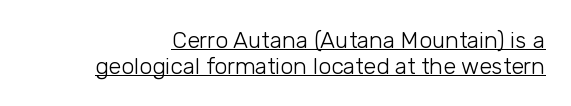
Q: Is the text bold? A: No.
Q: Is the text italic (slanted)? A: No, it is upright.
Q: Is the text underlined? A: Yes.
Q: Is the spacing between letters normal or unusually wide? A: Normal.
Q: Is the spacing between lines tight, normal or loose? A: Tight.
